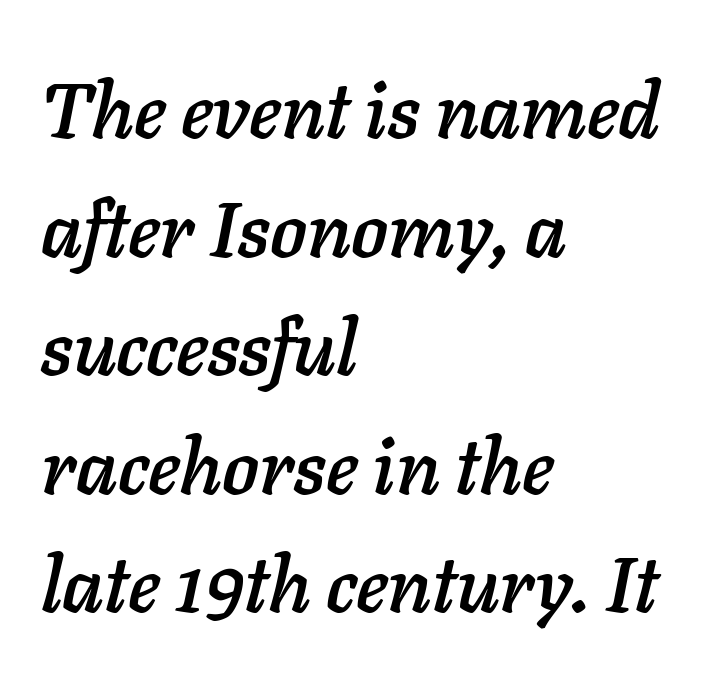
This sample keeps an unexceptional amount of space between lines. Casual observation: everything's shoved over to the left. What stands out about the letter spacing? Nothing — it is the standard amount. The space beneath each line is pristine and unruled. The letters advance in unequal steps, a hallmark of proportional type. Characters are canted at an angle relative to the baseline's perpendicular.
